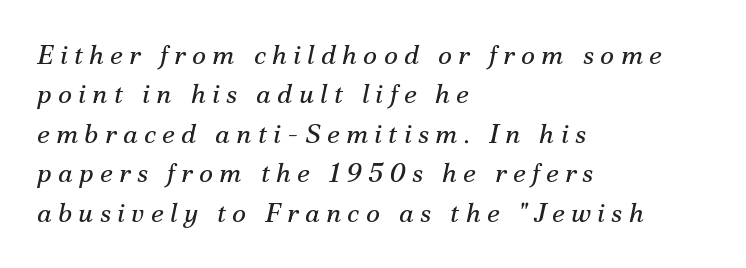
Compared with ordinary roman type, these characters are visibly tilted. The strip under each line holds only bare page. Which margin do the lines hug? The left one — the right edge is uneven. Compared with a typical body face, this is equally light or lighter still.
